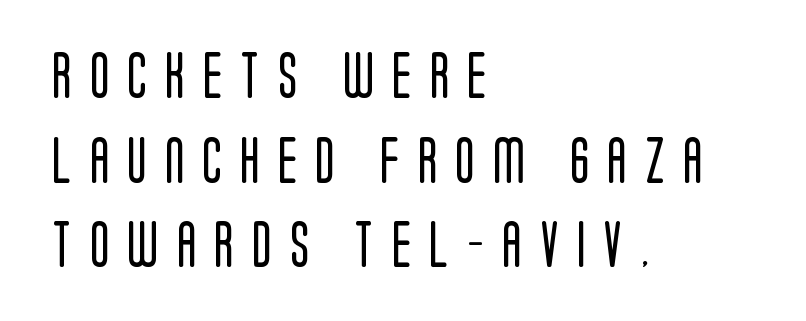
Loose tracking; the words dissolve into strings of separated letters. A typesetter would call this proportional, since set widths differ per character. The paragraph has a hard left edge and a soft right edge. No feet cap the strokes, marking this as sans-serif type. The string is rendered with underlining switched off. Vertical stems look standard width or narrower in stroke.
